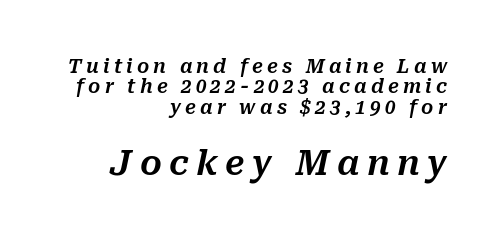
Short note: letters widely spaced. It's the slanting kind of type. Nobody drew a line under any word here. The setting favours the right margin, as signatures and pull-quotes sometimes do. Note the varied advance widths — an 'i' is clearly narrower than an 'm'.
